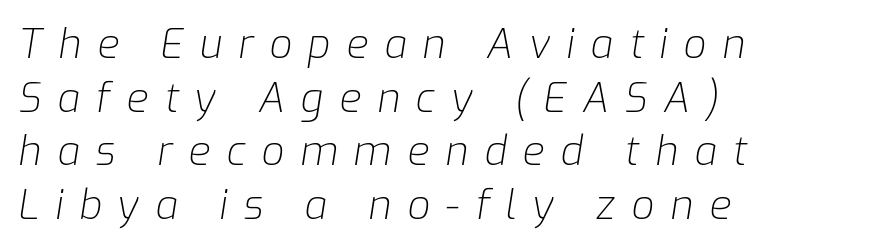
The image shows 40 px light type, italic (leaning right); set left-aligned, normal line spacing (1.34x), unusually wide letter spacing (+0.4 em), not underlined; low stroke contrast and a medium x-height.
